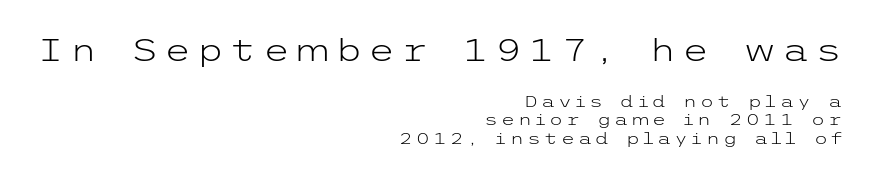
Q: Is the text bold? A: No.
Q: Is the text italic (slanted)? A: No, it is upright.
Q: Is the typeface a serif or a sans-serif typeface? A: Sans-serif.
Q: Is the text underlined? A: No.
Q: How is the paragraph aligned? A: Right-aligned.
Q: Is the spacing between lines tight, normal or loose? A: Tight.
Q: Which block of text is set in a larger size, the first (top) or the second (bottom)? A: The first (top) one.
Q: Width (condensed, normal, or wide)? A: Wide.
Q: Stroke contrast? A: Low.
Q: x-height? A: Medium.
